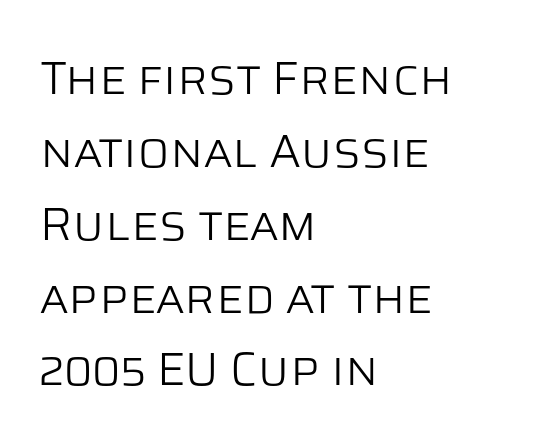
{"serif": "no", "italic": "no", "bold": "no", "weight": "light", "width": "normal", "stroke_contrast": "low", "x_height": "large", "monospaced": "no", "underline": "no", "align": "left", "line_spacing": "normal", "line_spacing_ratio": 1.55, "letter_spacing": "normal", "letter_spacing_em": 0.0, "glyph_px": 47}
